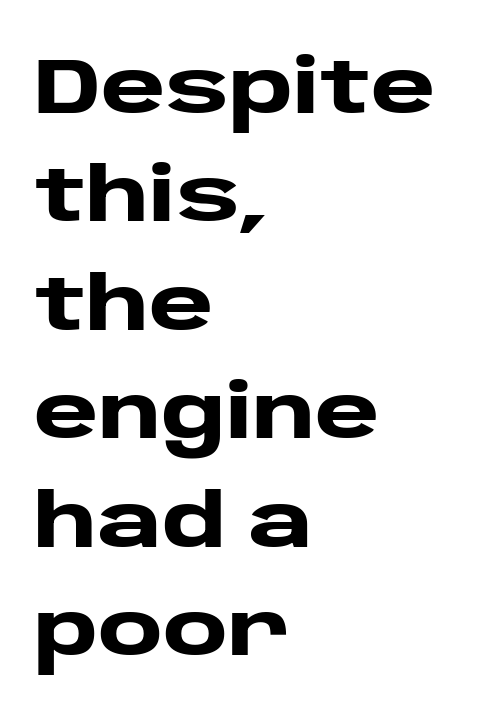
The image shows 78 px heavy, wide sans-serif type, upright; set left-aligned, normal line spacing (1.39x), normal letter spacing, not underlined; low stroke contrast and a large x-height.
